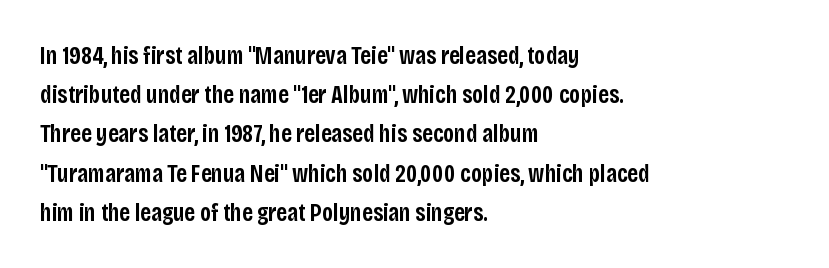
A bare baseline throughout the passage. The sample has been set in demibold, a notch under bold. The paragraph shown leans on its left margin. When letters stand straight like this, we call the style roman or upright. The space between consecutive lines is moderate.
